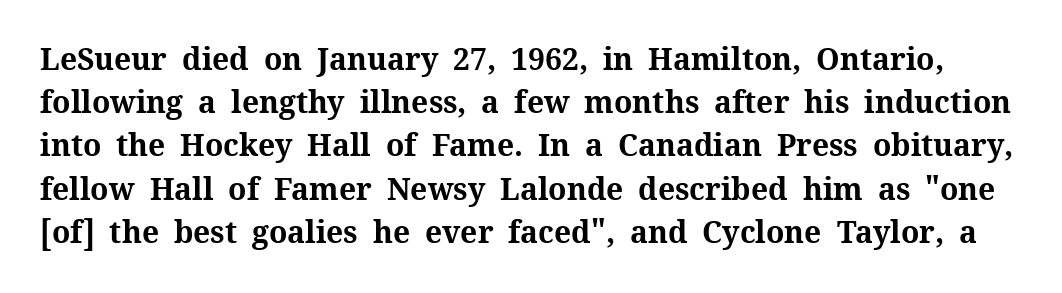
Q: Is the text bold? A: Yes.
Q: Is the text italic (slanted)? A: No, it is upright.
Q: Is the typeface a serif or a sans-serif typeface? A: Serif.
Q: Is the text underlined? A: No.
Q: Is the spacing between letters normal or unusually wide? A: Normal.
Q: Is the spacing between lines tight, normal or loose? A: Normal.
Q: Width (condensed, normal, or wide)? A: Normal.
Q: Stroke contrast? A: Medium.
Q: x-height? A: Medium.
Q: Monospaced? A: No.
